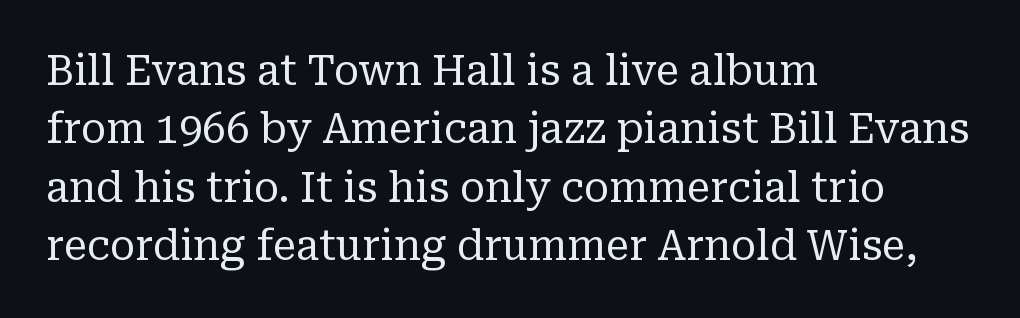
Q: Is the text bold? A: No.
Q: Is the text italic (slanted)? A: No, it is upright.
Q: Is the typeface a serif or a sans-serif typeface? A: Serif.
Q: Is the text underlined? A: No.
Q: How is the paragraph aligned? A: Left-aligned.
Q: Is the spacing between letters normal or unusually wide? A: Normal.
Q: Is the spacing between lines tight, normal or loose? A: Normal.
Q: Width (condensed, normal, or wide)? A: Normal.
Q: Stroke contrast? A: Low.
Q: x-height? A: Medium.
Q: Monospaced? A: No.
